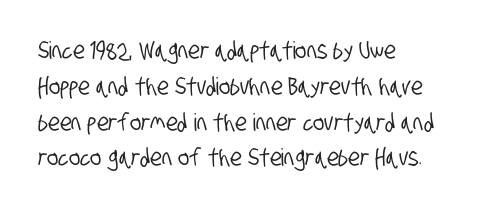
{"underline": "no", "align": "left", "line_spacing": "normal", "line_spacing_ratio": 1.49, "letter_spacing": "normal", "letter_spacing_em": 0.0, "glyph_px": 24}
